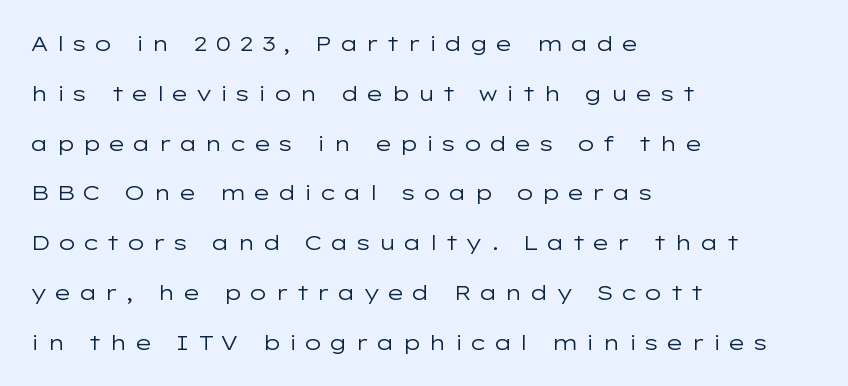
The image shows 21 px text type, upright; set left-aligned, loose line spacing (2.37x), unusually wide letter spacing (+0.32 em), not underlined.
